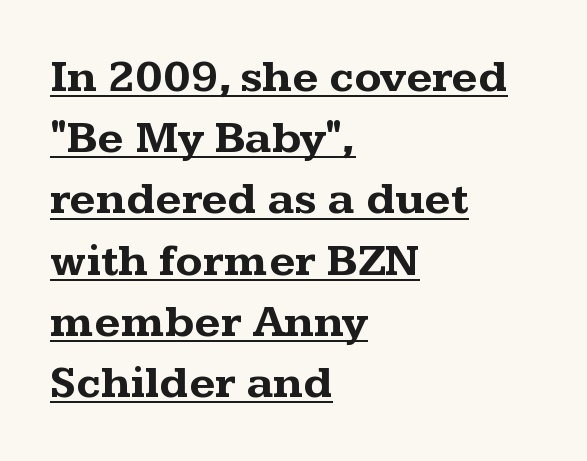
The image shows 45 px bold, wide serif type, upright; set left-aligned, normal line spacing (1.36x), normal letter spacing, underlined; medium stroke contrast and a medium x-height.
